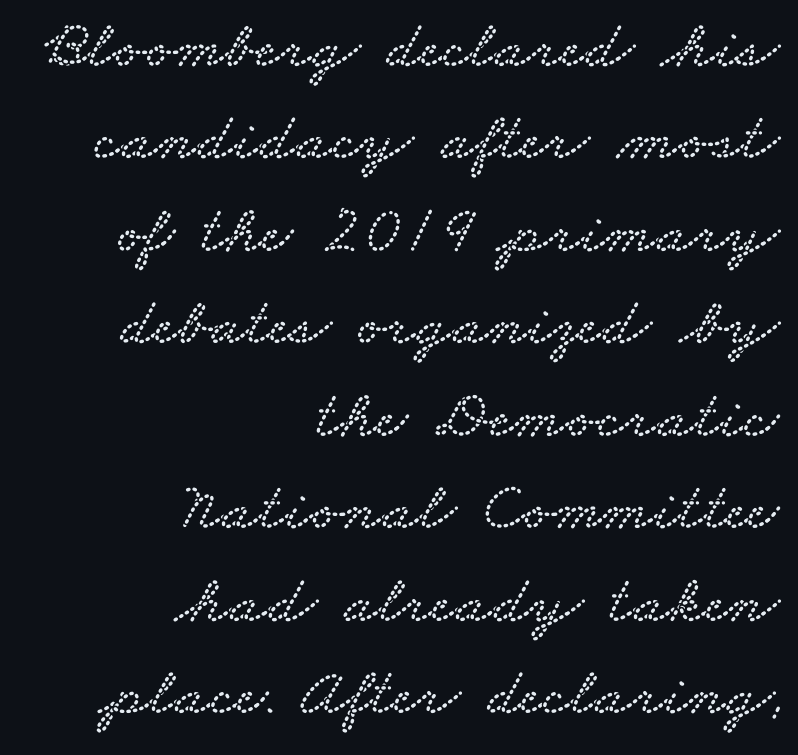
Here the glyphs are tracked normally, forming tight word shapes. Each letter's strokes conclude with small projecting serifs. Casual observation: everything's shoved over to the right. Lines of text with bare space underneath.
